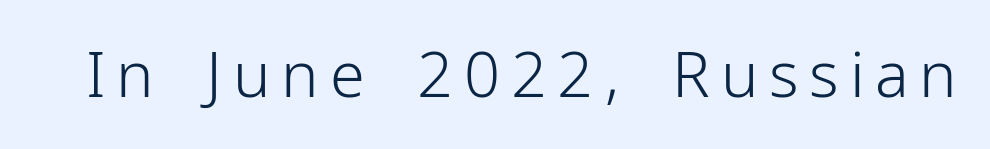
Caption: face not bold, strokes unweighted. The designer went with a sans here, leaving each stem footless. Unmarked baselines from the first word to the last. Think of a printed novel: that variable character pitch is what you see here. Ordinary non-slanted type is in use.
